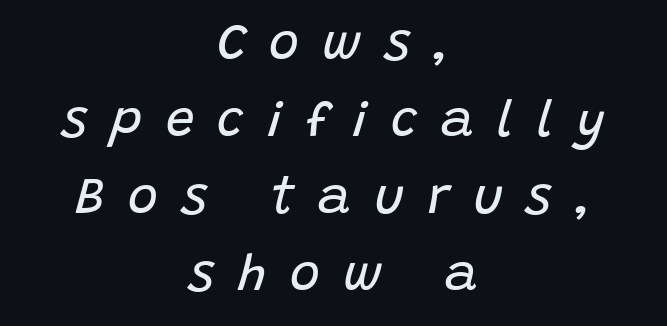
Character widths vary here, with narrow letters taking less room than wide ones. Style check: oblique. Plain, unruled lines of type. Horizontal bands of white between lines are of average thickness. On a weight scale, this lands at 450 or below. Display-style spreading of the glyphs; the letterfit is very open.
